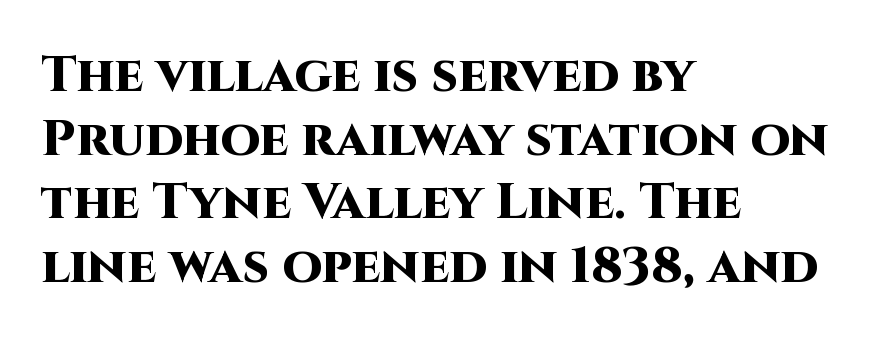
The type sits square on the baseline with zero lean. Left-aligned paragraph, ragged on the right. The foot of each line stays bare and open. Check where the strokes stop: nothing finishes them off — pure sans. Here the designer chose a conventional face with non-uniform glyph widths.
